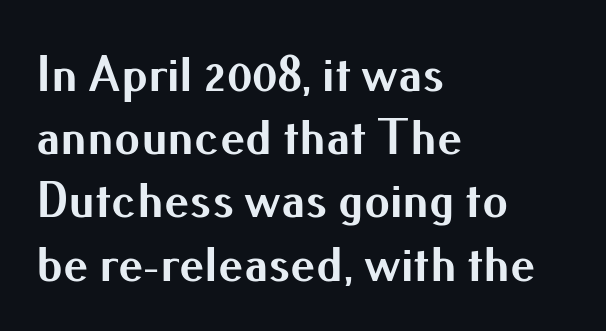
Q: Is the text bold? A: Yes.
Q: Is the text italic (slanted)? A: No, it is upright.
Q: Is the typeface a serif or a sans-serif typeface? A: Sans-serif.
Q: Is the text underlined? A: No.
Q: How is the paragraph aligned? A: Left-aligned.
Q: Is the spacing between letters normal or unusually wide? A: Normal.
Q: Width (condensed, normal, or wide)? A: Normal.
Q: Stroke contrast? A: Medium.
Q: x-height? A: Small.
Q: Monospaced? A: No.
